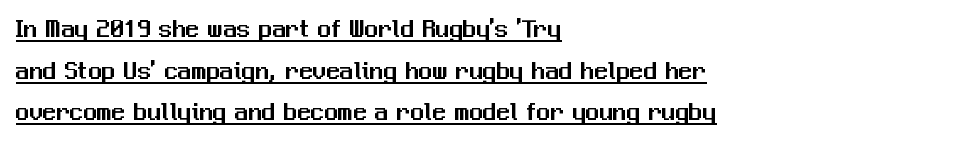
The paragraph shown leans on its left margin. Like a heading marked for emphasis, these lines bear an underscore. How are the letters spaced? Ordinarily, with no added tracking. A typesetter would call this leading conventional body-copy spacing. Vertical strokes here are truly vertical.
